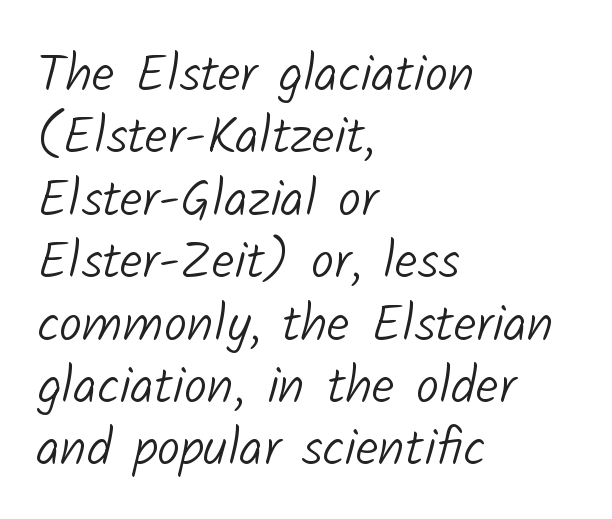
The letters sit at their default tracking, neither squeezed nor spread. Every row of glyphs begins at an identical x-position on the left. The gap between lines stays unmarked. Note the varied advance widths — an 'i' is clearly narrower than an 'm'.
